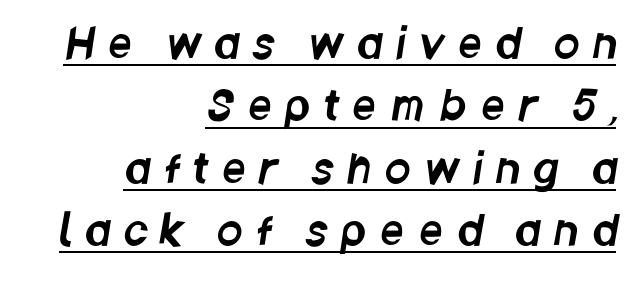
The image shows 41 px condensed sans-serif type; set right-aligned, normal line spacing (1.52x), unusually wide letter spacing (+0.34 em), underlined; low stroke contrast and a large x-height.
